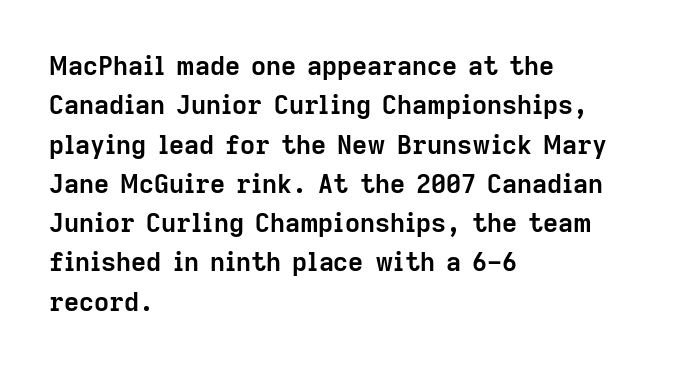
Q: Is the text bold? A: Yes.
Q: Is the text italic (slanted)? A: No, it is upright.
Q: Is the text underlined? A: No.
Q: How is the paragraph aligned? A: Left-aligned.
Q: Is the spacing between letters normal or unusually wide? A: Normal.
Q: Is the spacing between lines tight, normal or loose? A: Normal.
